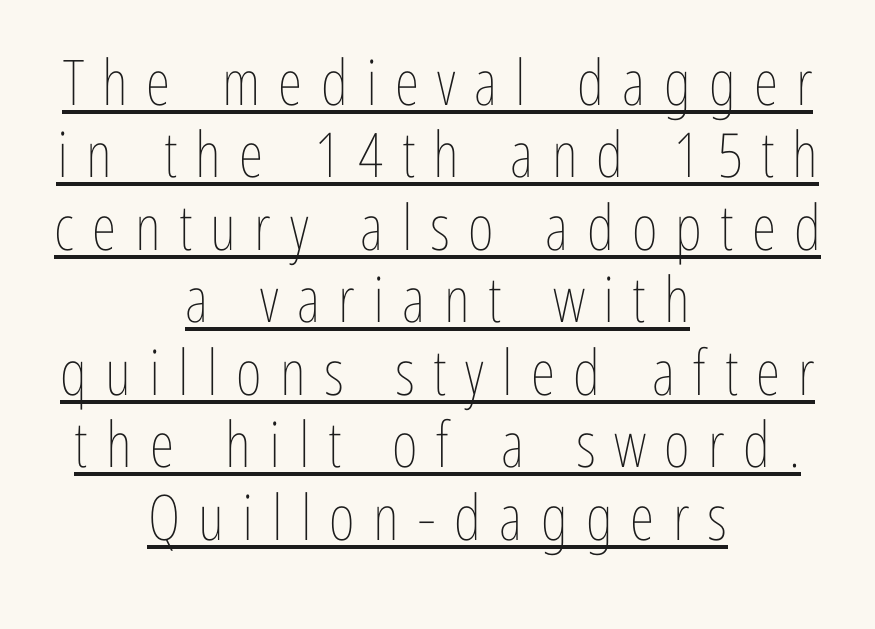
Check the space under the baseline: a stroke is drawn there. Weight: not bold — regular or lighter. How would I describe the line gaps? Narrow and economical. Quick note: not italic, upright. This rendering uses center alignment, leaving both contours irregular but symmetric. Here the designer chose a conventional face with non-uniform glyph widths.
